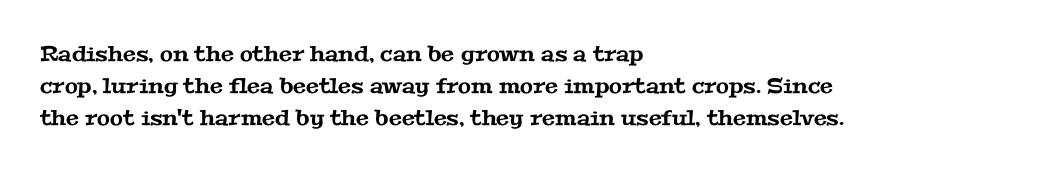
The image shows 21 px text type; set left-aligned, normal line spacing (1.53x), normal letter spacing, not underlined.
